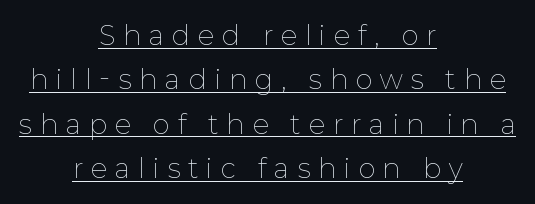
Underlined type. Characters remain perfectly vertical along every line. Look at the tracking — it's clearly loosened, letters drifting apart. Notice how the passage keeps no hard edge, just a central spine.
